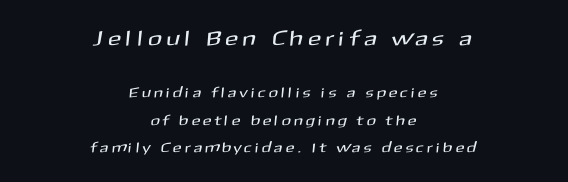
The image shows 21 px text type; set centered, loose line spacing (1.97x), unusually wide letter spacing (+0.29 em), not underlined; the first (top) block is 1.5x larger.
